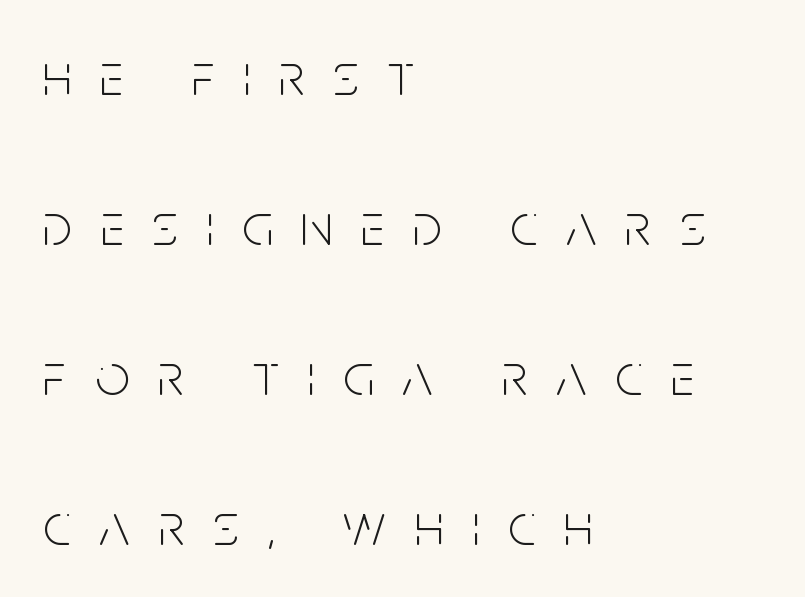
The image shows 60 px light, condensed sans-serif type, upright; set left-aligned, loose line spacing (2.5x), unusually wide letter spacing (+0.48 em), not underlined; low stroke contrast and a large x-height.
